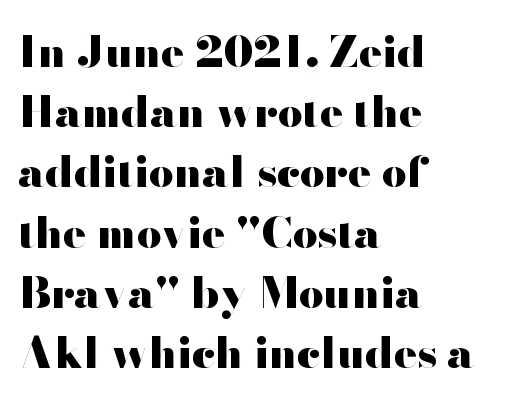
{"serif": "no", "italic": "no", "bold": "yes", "weight": "heavy", "width": "wide", "stroke_contrast": "high", "x_height": "small", "monospaced": "no", "underline": "no", "align": "left", "line_spacing": "normal", "line_spacing_ratio": 1.4, "letter_spacing": "normal", "letter_spacing_em": 0.0, "glyph_px": 43}
